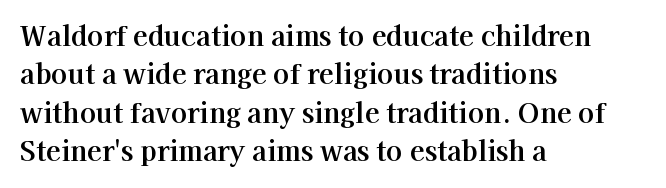
The image shows 27 px text type, upright; set left-aligned, normal line spacing (1.42x), normal letter spacing, not underlined.
